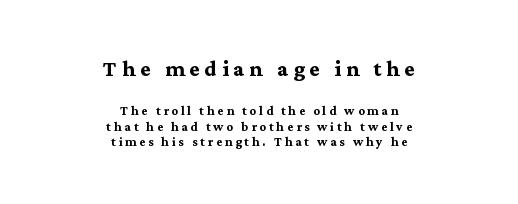
Q: Is the text bold? A: Yes.
Q: Is the text italic (slanted)? A: No, it is upright.
Q: Is the typeface a serif or a sans-serif typeface? A: Serif.
Q: Is the text underlined? A: No.
Q: How is the paragraph aligned? A: Centered.
Q: Is the spacing between lines tight, normal or loose? A: Tight.
Q: Which block of text is set in a larger size, the first (top) or the second (bottom)? A: The first (top) one.
Q: Width (condensed, normal, or wide)? A: Normal.
Q: Stroke contrast? A: Medium.
Q: x-height? A: Medium.
Q: Monospaced? A: No.
